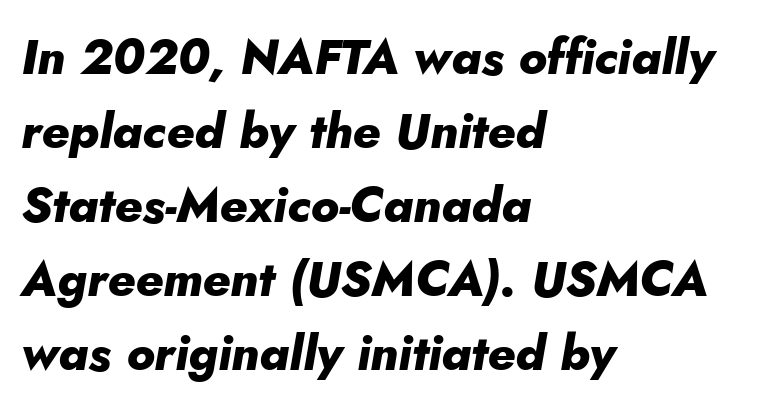
Q: Is the text bold? A: Yes.
Q: Is the text italic (slanted)? A: Yes, it leans right by about 10 degrees.
Q: Is the text underlined? A: No.
Q: How is the paragraph aligned? A: Left-aligned.
Q: Is the spacing between letters normal or unusually wide? A: Normal.
Q: Is the spacing between lines tight, normal or loose? A: Normal.
Q: Width (condensed, normal, or wide)? A: Normal.
Q: Stroke contrast? A: Low.
Q: x-height? A: Small.
Q: Monospaced? A: No.
